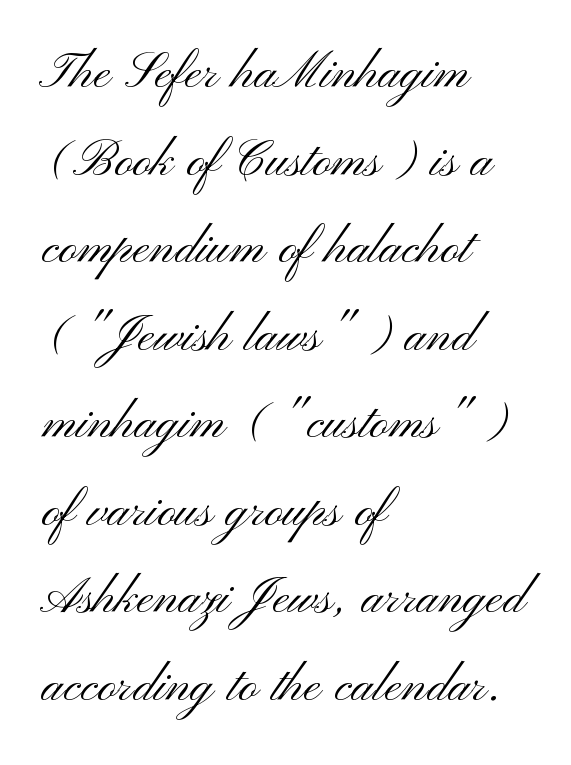
The image shows 63 px light, wide sans-serif type; set left-aligned, normal line spacing (1.39x), normal letter spacing, not underlined; medium stroke contrast and a small x-height.
